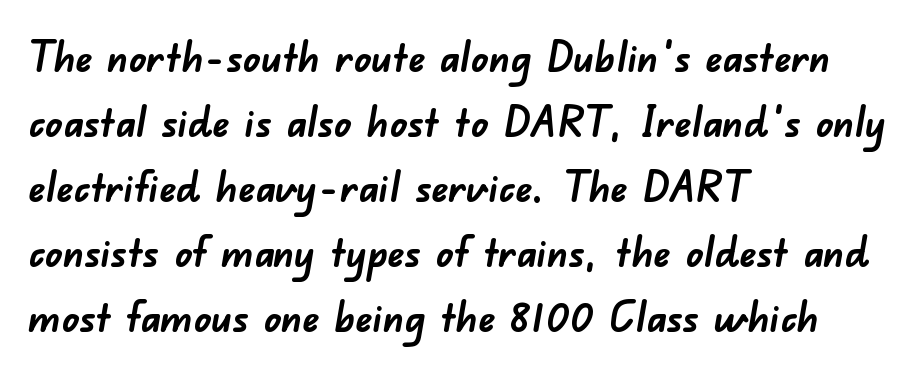
Letters rest on an invisible, unmarked baseline. The letters are bold, with thick, heavy strokes. Line starts are locked; line ends wander. Normally led — the rows are evenly, conventionally spaced.
